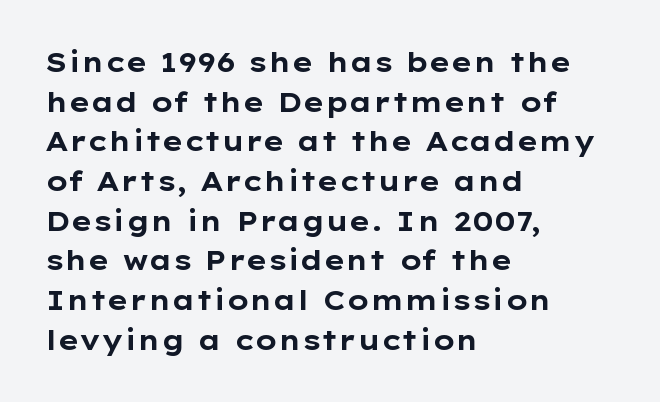
The image shows 27 px bold type, upright; set left-aligned, normal line spacing (1.47x), normal letter spacing, not underlined.
